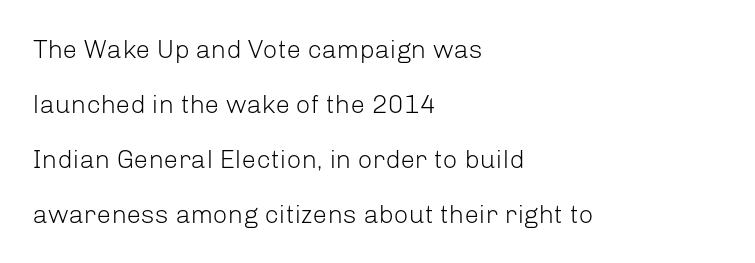
{"italic": "no", "bold": "no", "underline": "no", "align": "left", "line_spacing": "loose", "line_spacing_ratio": 2.11, "letter_spacing": "normal", "letter_spacing_em": 0.0, "glyph_px": 26}
